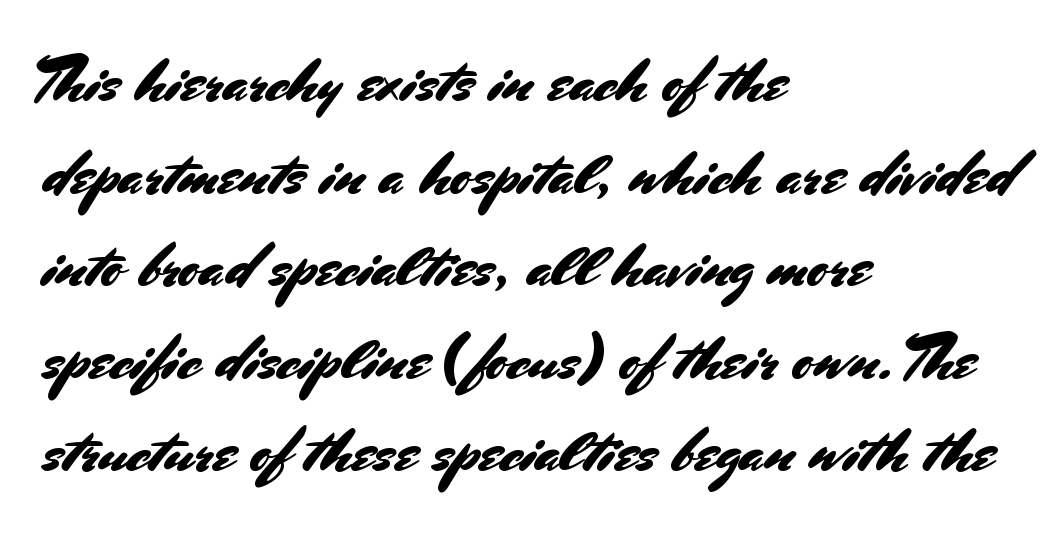
{"serif": "no", "width": "normal", "stroke_contrast": "medium", "x_height": "small", "monospaced": "no", "underline": "no", "align": "left", "line_spacing": "normal", "line_spacing_ratio": 1.47, "letter_spacing": "normal", "letter_spacing_em": 0.0, "glyph_px": 63}
